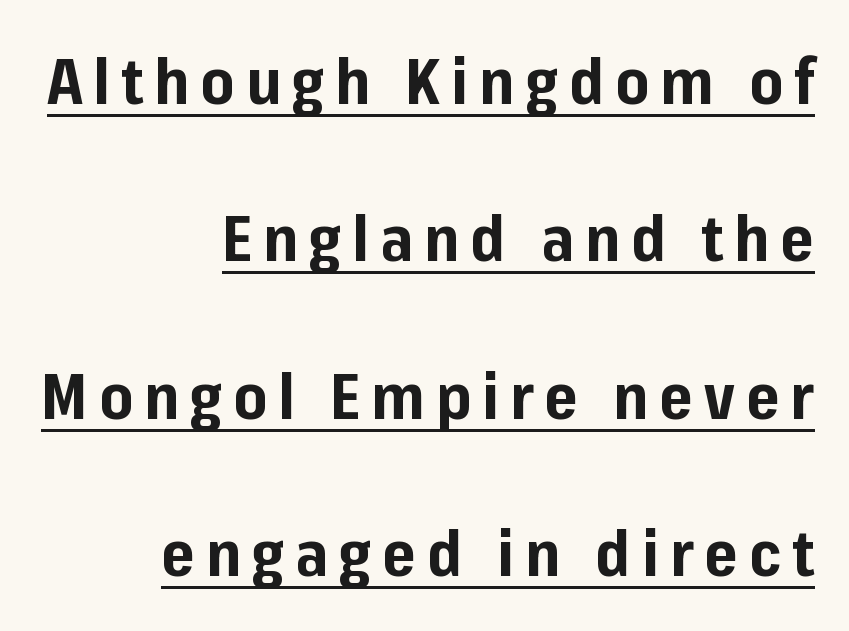
Q: Is the text bold? A: Yes.
Q: Is the text italic (slanted)? A: No, it is upright.
Q: Is the typeface a serif or a sans-serif typeface? A: Sans-serif.
Q: Is the text underlined? A: Yes.
Q: How is the paragraph aligned? A: Right-aligned.
Q: Is the spacing between lines tight, normal or loose? A: Loose.
Q: Width (condensed, normal, or wide)? A: Normal.
Q: Stroke contrast? A: Low.
Q: x-height? A: Medium.
Q: Monospaced? A: No.
